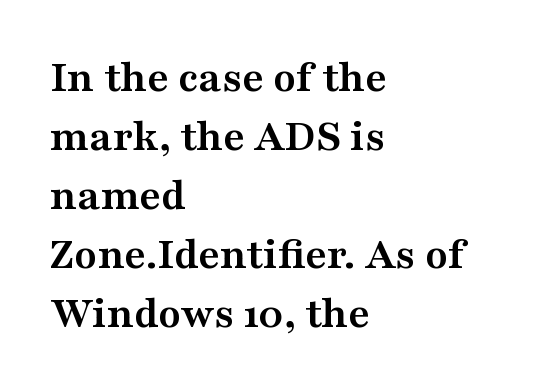
Q: Is the text bold? A: Yes.
Q: Is the text italic (slanted)? A: No, it is upright.
Q: Is the typeface a serif or a sans-serif typeface? A: Serif.
Q: Is the text underlined? A: No.
Q: How is the paragraph aligned? A: Left-aligned.
Q: Is the spacing between letters normal or unusually wide? A: Normal.
Q: Is the spacing between lines tight, normal or loose? A: Normal.
Q: Width (condensed, normal, or wide)? A: Wide.
Q: Stroke contrast? A: Medium.
Q: x-height? A: Medium.
Q: Monospaced? A: No.
